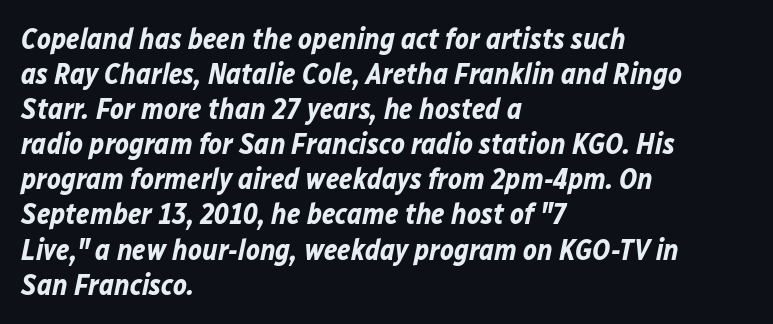
Q: Is the text bold? A: Yes.
Q: Is the text italic (slanted)? A: Yes, it leans right by about 12 degrees.
Q: Is the text underlined? A: No.
Q: How is the paragraph aligned? A: Left-aligned.
Q: Is the spacing between letters normal or unusually wide? A: Normal.
Q: Width (condensed, normal, or wide)? A: Normal.
Q: Stroke contrast? A: Low.
Q: x-height? A: Medium.
Q: Monospaced? A: No.
